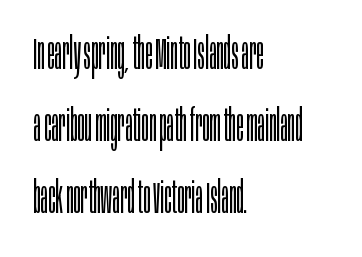
Q: Is the text bold? A: No.
Q: Is the text italic (slanted)? A: No, it is upright.
Q: Is the typeface a serif or a sans-serif typeface? A: Sans-serif.
Q: Is the text underlined? A: No.
Q: How is the paragraph aligned? A: Left-aligned.
Q: Is the spacing between letters normal or unusually wide? A: Normal.
Q: Is the spacing between lines tight, normal or loose? A: Normal.
Q: Width (condensed, normal, or wide)? A: Condensed.
Q: Stroke contrast? A: Low.
Q: x-height? A: Large.
Q: Monospaced? A: No.
